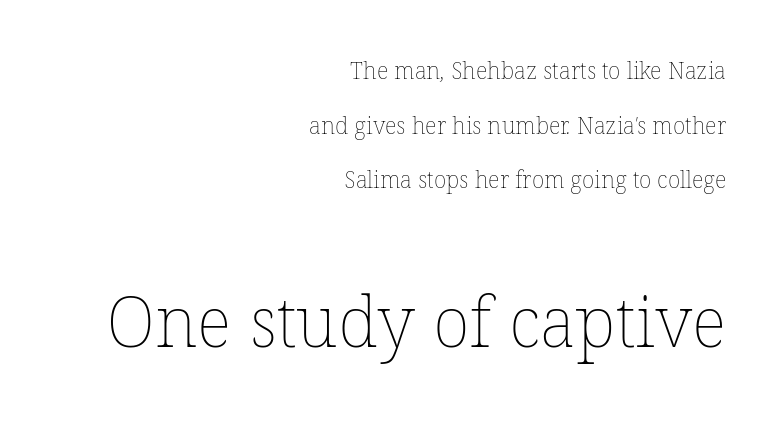
{"bold": "no", "weight": "thin", "width": "normal", "stroke_contrast": "low", "x_height": "medium", "monospaced": "no", "underline": "no", "align": "right", "line_spacing": "loose", "line_spacing_ratio": 2.37, "letter_spacing": "normal", "letter_spacing_em": 0.0, "larger_block": "second", "size_ratio": 3.0, "glyph_px": 69}
